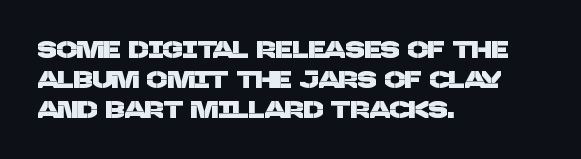
{"underline": "no", "align": "left", "line_spacing": "normal", "line_spacing_ratio": 1.25, "letter_spacing": "normal", "letter_spacing_em": 0.0, "glyph_px": 24}
